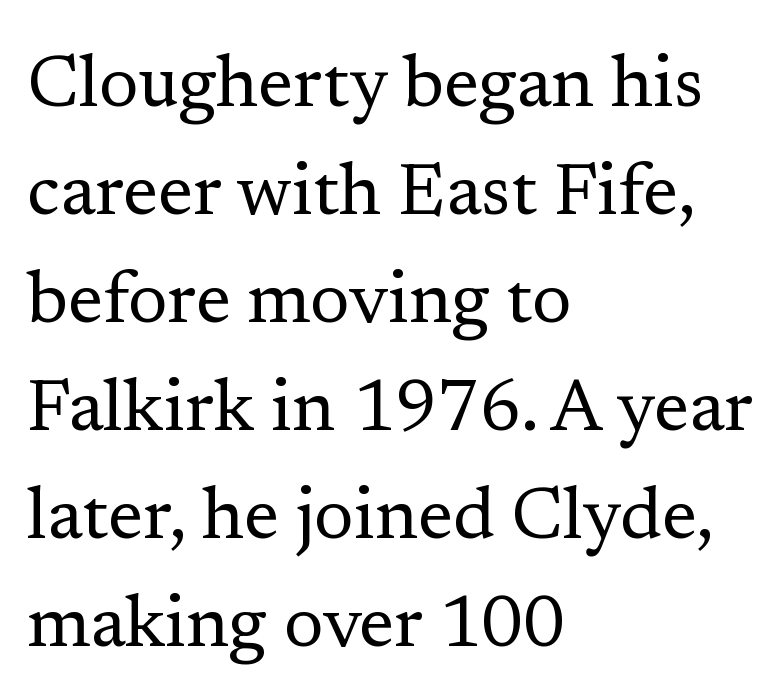
The image shows 72 px regular-weight serif type, upright; set left-aligned, normal line spacing (1.5x), normal letter spacing, not underlined; low stroke contrast and a medium x-height.
